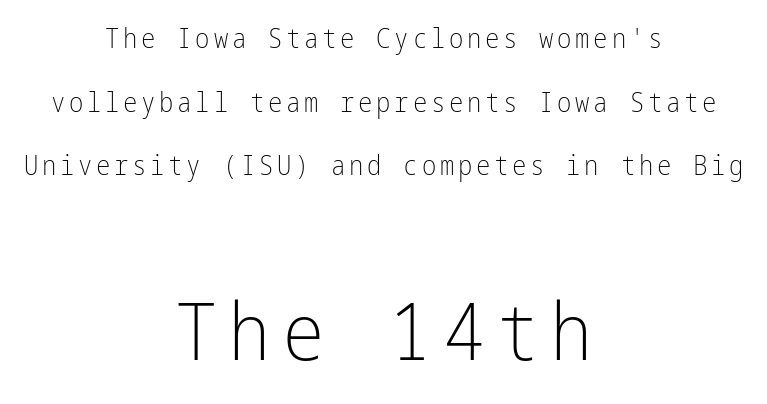
The image shows 80 px light, condensed sans-serif type, upright; set centered, loose line spacing (2.36x), not underlined; the second (bottom) block is 2.96x larger; low stroke contrast and a medium x-height.
